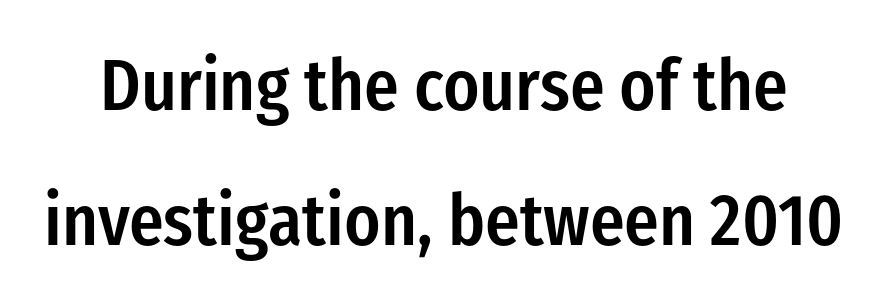
Q: Is the text bold? A: Semi-bold.
Q: Is the text italic (slanted)? A: No, it is upright.
Q: Is the typeface a serif or a sans-serif typeface? A: Sans-serif.
Q: Is the text underlined? A: No.
Q: Is the spacing between letters normal or unusually wide? A: Normal.
Q: Width (condensed, normal, or wide)? A: Condensed.
Q: Stroke contrast? A: Low.
Q: x-height? A: Medium.
Q: Monospaced? A: No.
